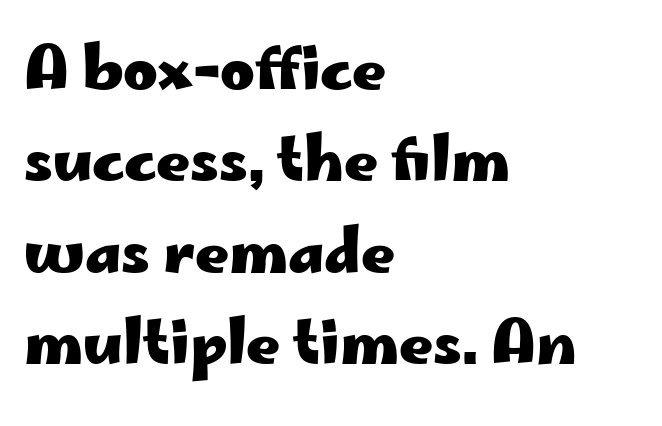
{"serif": "no", "italic": "no", "bold": "yes", "weight": "heavy", "width": "wide", "stroke_contrast": "low", "x_height": "small", "monospaced": "no", "underline": "no", "align": "left", "line_spacing": "normal", "line_spacing_ratio": 1.55, "letter_spacing": "normal", "letter_spacing_em": 0.0, "glyph_px": 59}
